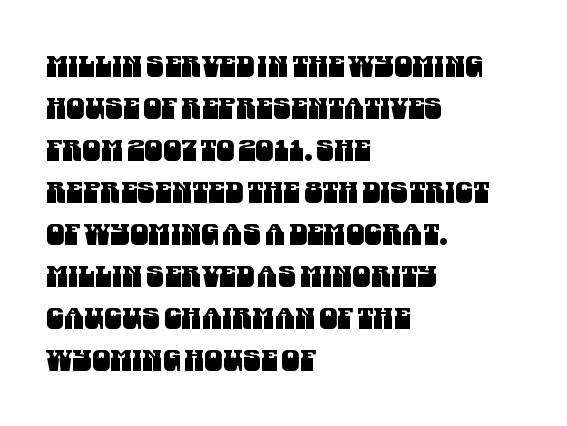
{"serif": "no", "width": "condensed", "stroke_contrast": "medium", "x_height": "large", "monospaced": "no", "underline": "no", "align": "left", "line_spacing": "normal", "line_spacing_ratio": 1.45, "letter_spacing": "normal", "letter_spacing_em": 0.0, "glyph_px": 29}
